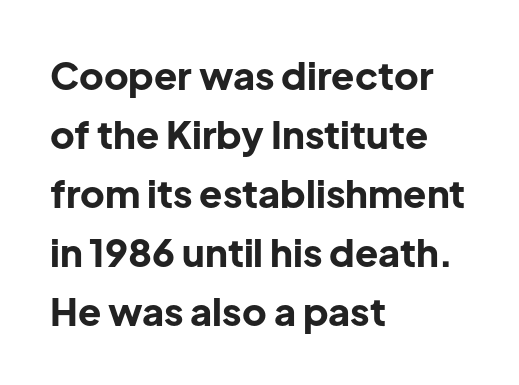
{"serif": "no", "italic": "no", "bold": "yes", "weight": "bold", "width": "normal", "stroke_contrast": "low", "x_height": "medium", "monospaced": "no", "underline": "no", "align": "left", "line_spacing": "normal", "line_spacing_ratio": 1.55, "letter_spacing": "normal", "letter_spacing_em": 0.0, "glyph_px": 38}
